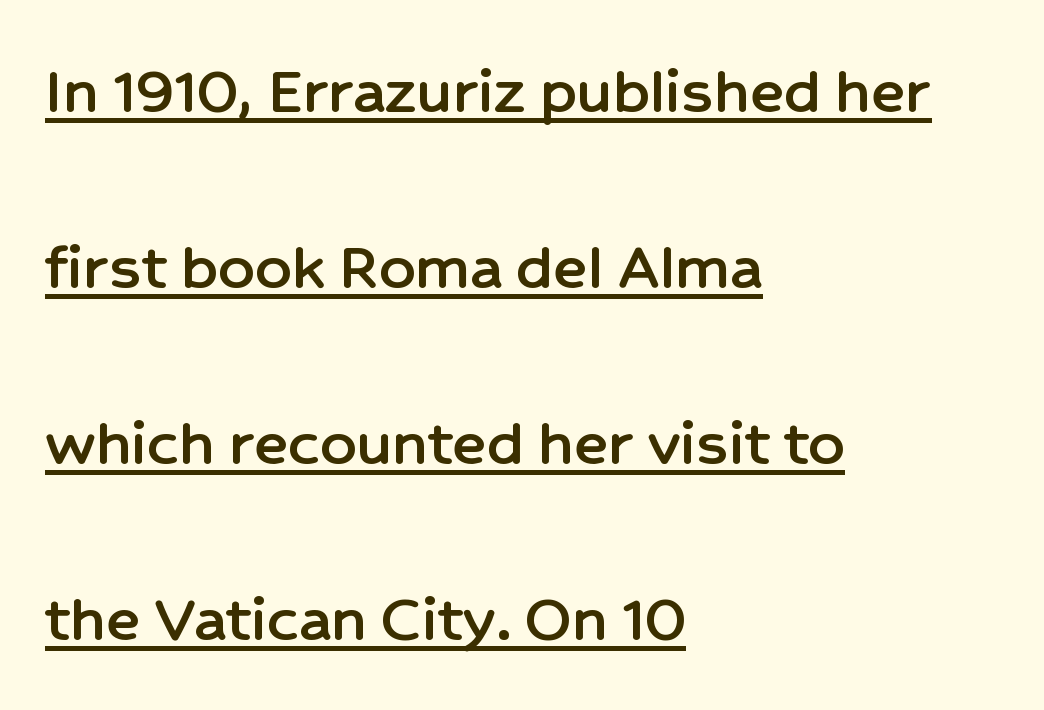
{"serif": "no", "italic": "no", "width": "normal", "stroke_contrast": "low", "x_height": "medium", "monospaced": "no", "underline": "yes", "align": "left", "line_spacing": "loose", "line_spacing_ratio": 2.48, "letter_spacing": "normal", "letter_spacing_em": 0.0, "glyph_px": 71}
